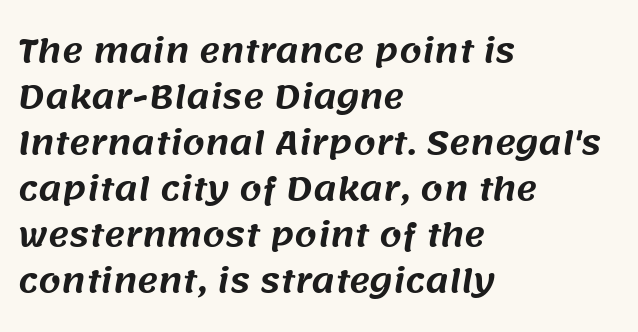
{"serif": "no", "width": "normal", "stroke_contrast": "medium", "x_height": "large", "monospaced": "no", "underline": "no", "align": "left", "line_spacing": "normal", "line_spacing_ratio": 1.44, "letter_spacing": "normal", "letter_spacing_em": 0.0, "glyph_px": 32}
